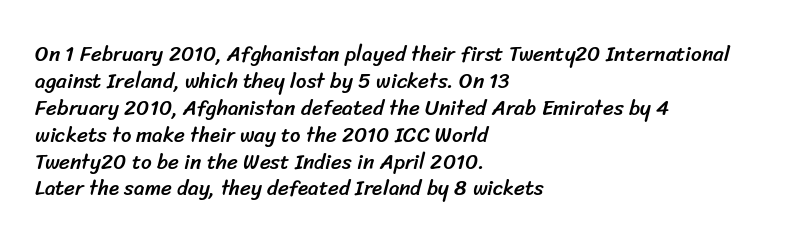
The image shows 21 px text type; set left-aligned, normal line spacing (1.28x), normal letter spacing, not underlined.
